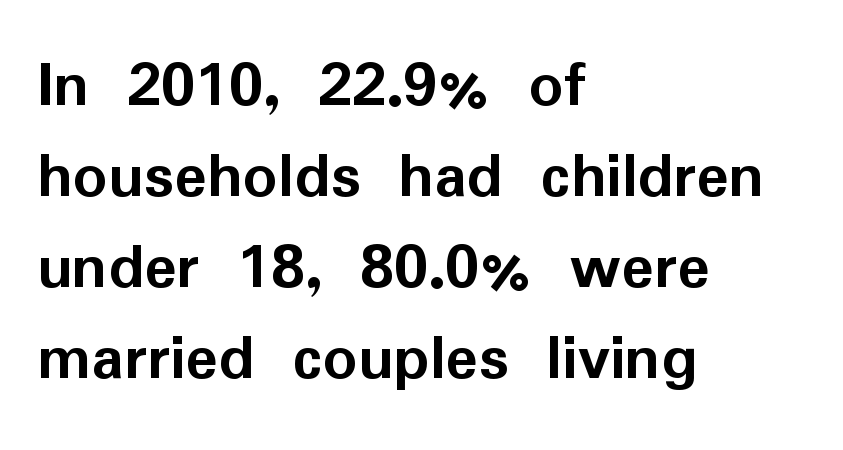
{"serif": "no", "italic": "no", "bold": "yes", "weight": "semibold", "width": "normal", "stroke_contrast": "low", "x_height": "medium", "monospaced": "no", "underline": "no", "align": "left", "line_spacing": "normal", "line_spacing_ratio": 1.34, "letter_spacing": "normal", "letter_spacing_em": 0.0, "glyph_px": 68}
